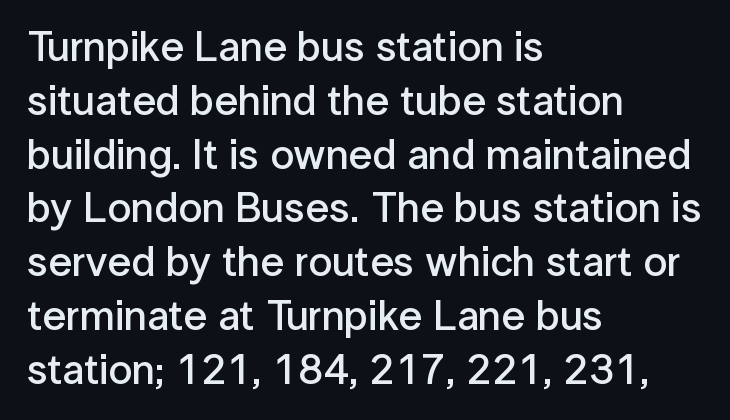
Just letters on the line, the space beneath them empty. All the whitespace from short lines collects on the right. Examine the stroke ends and you'll find no serifs. Rows of type keep a routine distance in the vertical direction.
